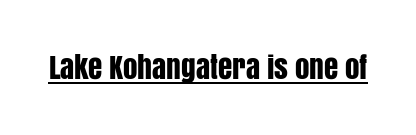
{"serif": "no", "italic": "no", "width": "condensed", "stroke_contrast": "low", "x_height": "large", "monospaced": "no", "underline": "yes", "letter_spacing": "normal", "letter_spacing_em": 0.0, "glyph_px": 29}
